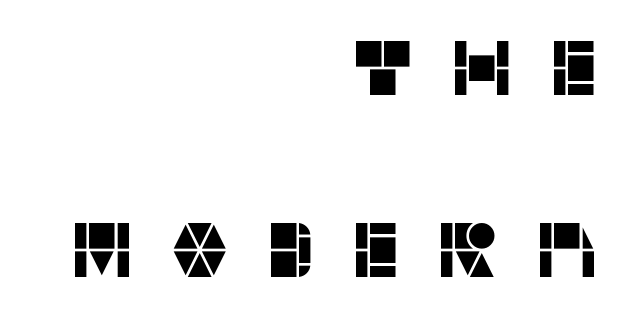
The letterforms stand isolated, each surrounded by extra space. Is this a fixed-width face? No — the glyphs have proportional, varying widths. The baseline area is clear. Widely set lines give the paragraph a tall, airy silhouette. These lines stack with their right ends in a neat column. Nope, no serifs anywhere on these letters.
